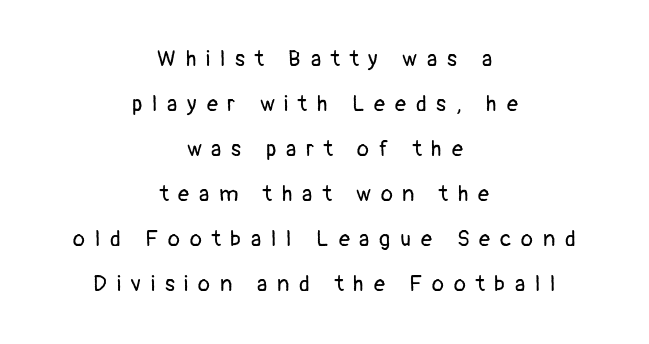
The type sits square on the baseline with zero lean. Nothing heavy about these letters — not bold at all. Vertical spacing — loose. Caption: expanded tracking, letters set apart.
